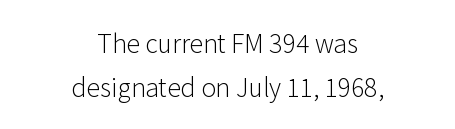
The characters are drawn with everyday or finer stroke widths. The gaps between neighbouring characters are ordinary and unremarkable. These lines stack symmetrically, like a column narrowing and widening about its center. The string is rendered with underlining switched off.
